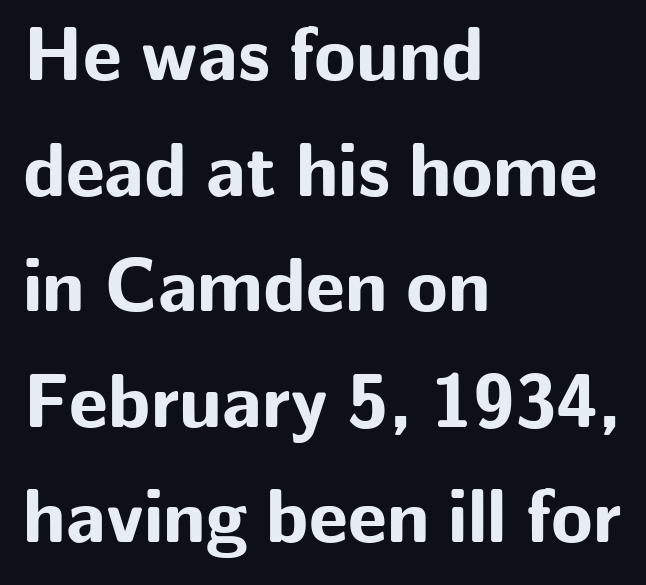
The image shows 76 px bold sans-serif type, upright; set left-aligned, normal line spacing (1.52x), normal letter spacing, not underlined; low stroke contrast and a medium x-height.
